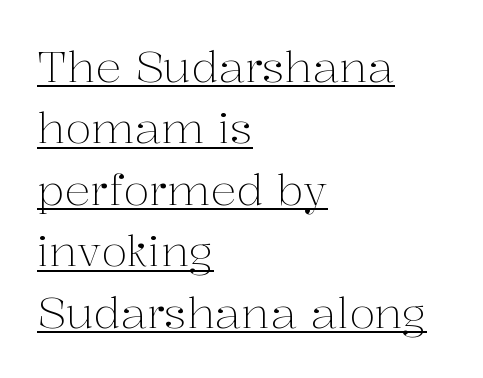
The image shows 43 px light serif type, upright; set left-aligned, normal line spacing (1.43x), normal letter spacing, underlined; medium stroke contrast and a medium x-height.
